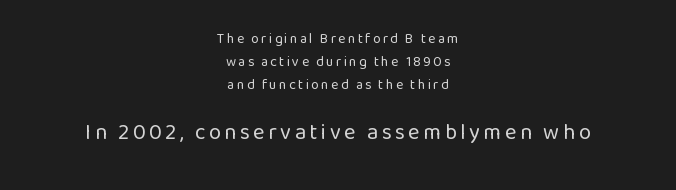
Descender tails drop into unmarked territory. This is roman type, the default non-slanted kind. One-word summary of the alignment: center. Character size in the trailing block exceeds that of the leading block. Regular leading.
